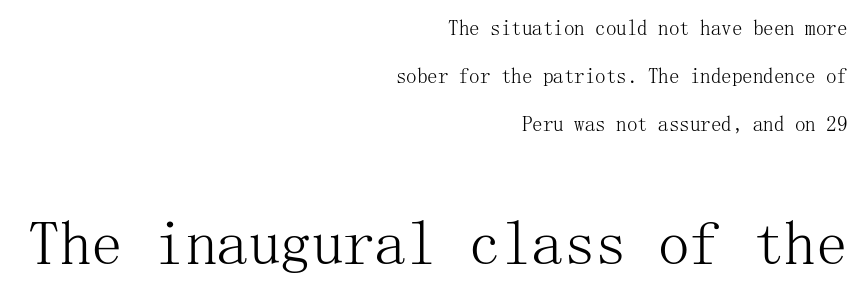
Q: Is the text bold? A: No.
Q: Is the text italic (slanted)? A: No, it is upright.
Q: Is the typeface a serif or a sans-serif typeface? A: Serif.
Q: Is the text underlined? A: No.
Q: How is the paragraph aligned? A: Right-aligned.
Q: Is the spacing between letters normal or unusually wide? A: Normal.
Q: Is the spacing between lines tight, normal or loose? A: Loose.
Q: Which block of text is set in a larger size, the first (top) or the second (bottom)? A: The second (bottom) one.
Q: Width (condensed, normal, or wide)? A: Normal.
Q: Stroke contrast? A: Medium.
Q: x-height? A: Medium.
